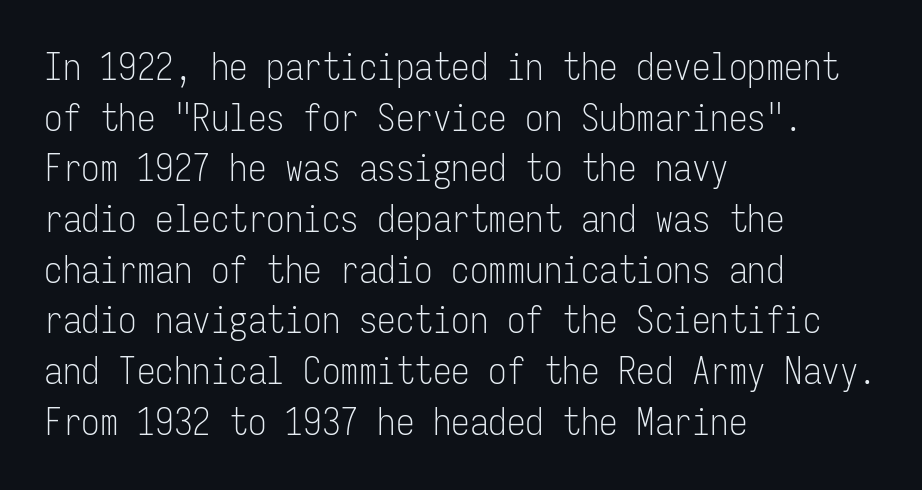
The image shows 37 px light, condensed sans-serif type, upright, monospaced; set left-aligned, normal line spacing (1.37x), normal letter spacing, not underlined; low stroke contrast and a medium x-height.
